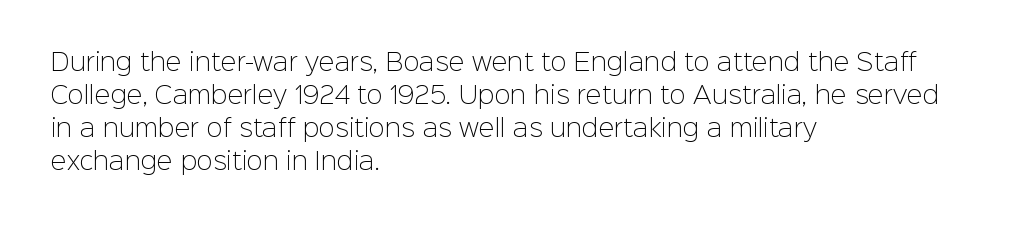
The image shows 24 px text type, upright; set left-aligned, normal line spacing (1.38x), normal letter spacing, not underlined.
